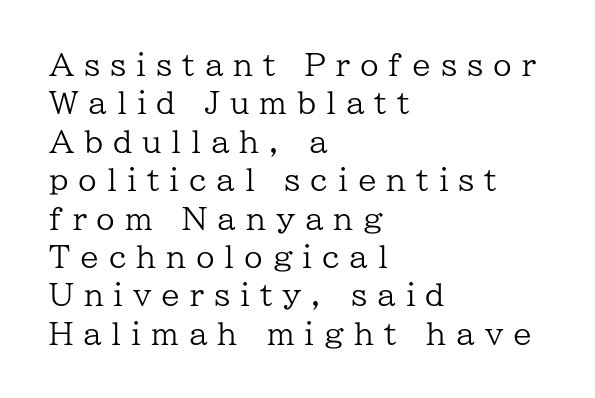
The gaps between neighbouring characters are conspicuously large. The font sits on the lighter half of the weight spectrum, regular included. This sample uses an upright cut, with every glyph sitting square on the baseline. Horizontal alignment here is leftward, the default for most running prose.
